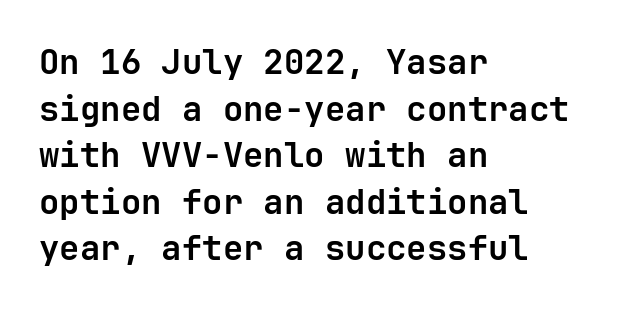
No extra tracking has been applied to these lines. The passage shown is typed in a monospace face where columns stay perfectly aligned. Line starts are locked; line ends wander. Type without underlining.
